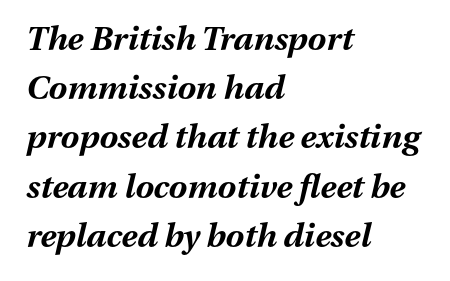
The image shows 33 px bold type, italic (leaning right); set left-aligned, normal line spacing (1.49x), normal letter spacing, not underlined; medium stroke contrast and a medium x-height.
